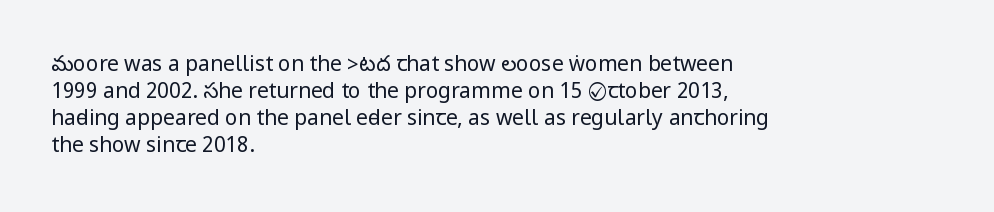
Q: Is the text bold? A: No.
Q: Is the text italic (slanted)? A: No, it is upright.
Q: Is the text underlined? A: No.
Q: How is the paragraph aligned? A: Left-aligned.
Q: Is the spacing between letters normal or unusually wide? A: Normal.
Q: Is the spacing between lines tight, normal or loose? A: Normal.
